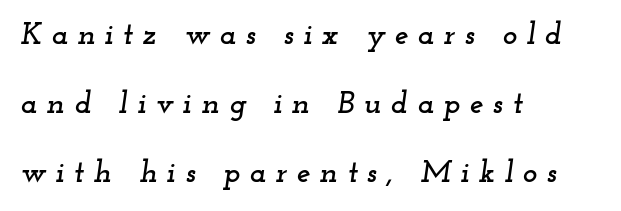
The image shows 31 px wide serif type, italic (leaning right); set left-aligned, loose line spacing (2.23x), unusually wide letter spacing (+0.3 em), not underlined; low stroke contrast and a small x-height.
